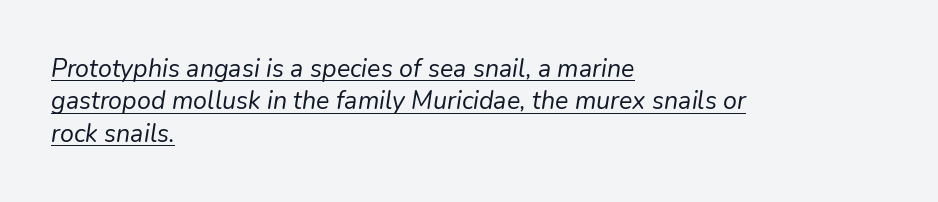
Q: Is the text bold? A: No.
Q: Is the text italic (slanted)? A: Yes, it leans right by about 9 degrees.
Q: Is the text underlined? A: Yes.
Q: How is the paragraph aligned? A: Left-aligned.
Q: Is the spacing between letters normal or unusually wide? A: Normal.
Q: Is the spacing between lines tight, normal or loose? A: Normal.
